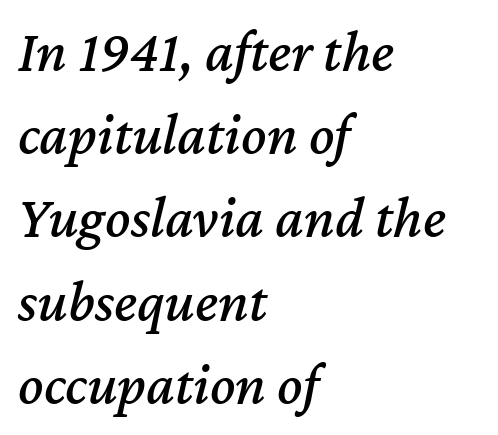
Q: Is the text italic (slanted)? A: Yes, it leans right by about 12 degrees.
Q: Is the text underlined? A: No.
Q: How is the paragraph aligned? A: Left-aligned.
Q: Is the spacing between letters normal or unusually wide? A: Normal.
Q: Is the spacing between lines tight, normal or loose? A: Normal.
Q: Width (condensed, normal, or wide)? A: Normal.
Q: Stroke contrast? A: Medium.
Q: x-height? A: Medium.
Q: Monospaced? A: No.
